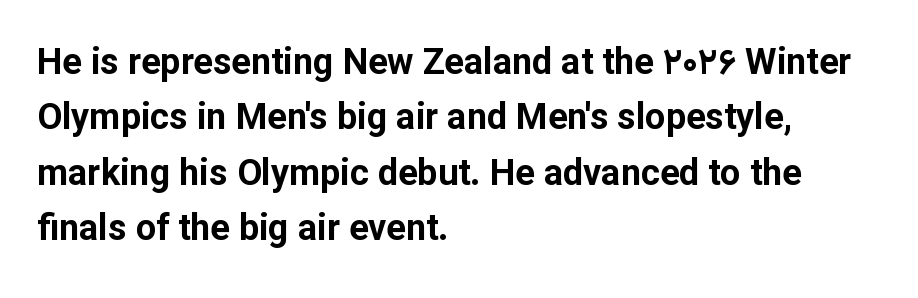
Q: Is the text bold? A: Yes.
Q: Is the text italic (slanted)? A: No, it is upright.
Q: Is the typeface a serif or a sans-serif typeface? A: Sans-serif.
Q: Is the text underlined? A: No.
Q: How is the paragraph aligned? A: Left-aligned.
Q: Is the spacing between letters normal or unusually wide? A: Normal.
Q: Is the spacing between lines tight, normal or loose? A: Normal.
Q: Width (condensed, normal, or wide)? A: Normal.
Q: Stroke contrast? A: Low.
Q: x-height? A: Medium.
Q: Monospaced? A: No.
